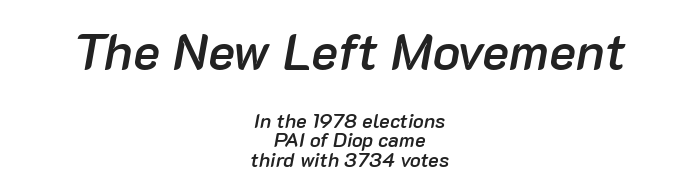
Does the bottom block carry the larger type? No, the top block does. The letters are semibold — heavier than regular but short of a full bold. If you measured baseline to baseline, you'd find a short distance. Italic? Definitely — the glyphs are oblique.
